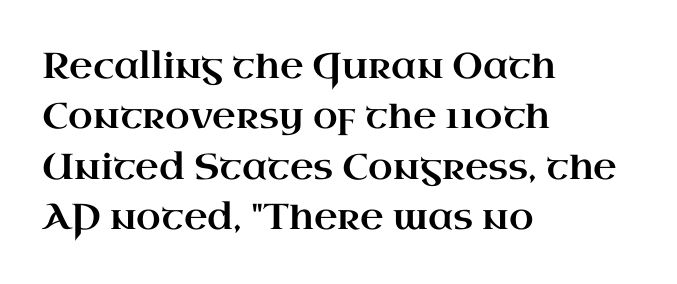
The image shows 36 px wide serif type, upright; set left-aligned, normal line spacing (1.4x), normal letter spacing, not underlined; high stroke contrast and a small x-height.
